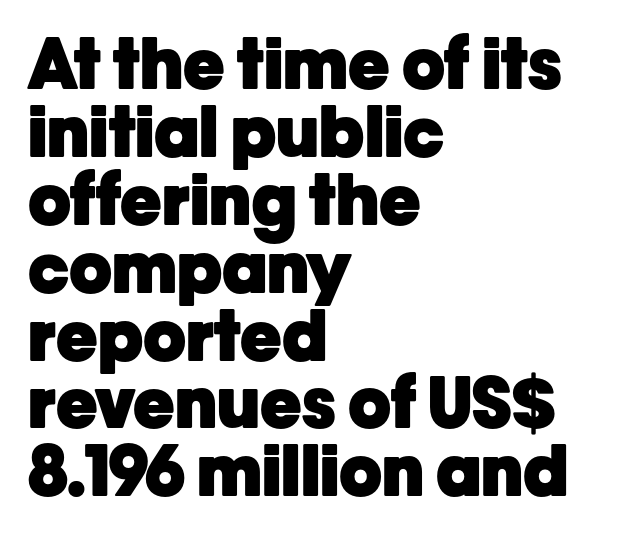
When letters stand straight like this, we call the style roman or upright. These lines are composed in type without serifs. The line texture is even and compact thanks to regular tracking. Successive baselines arrive quickly, one right under another. Looks like regular typesetting: each glyph gets only the width it needs. What weight is shown? A full bold with thick strokes.
